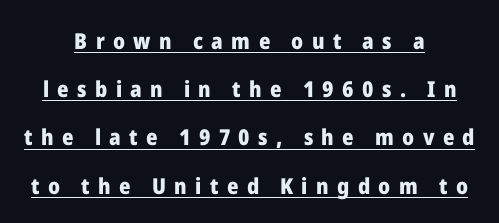
Q: Is the text bold? A: Yes.
Q: Is the text italic (slanted)? A: No, it is upright.
Q: Is the text underlined? A: Yes.
Q: How is the paragraph aligned? A: Centered.
Q: Is the spacing between letters normal or unusually wide? A: Unusually wide.
Q: Is the spacing between lines tight, normal or loose? A: Loose.
